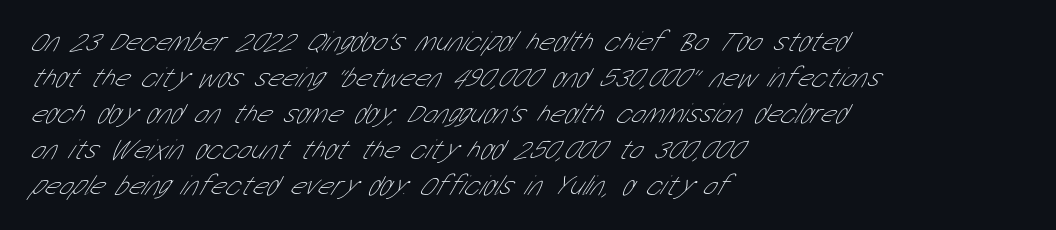
Q: Is the text bold? A: No.
Q: Is the typeface a serif or a sans-serif typeface? A: Sans-serif.
Q: Is the text underlined? A: No.
Q: How is the paragraph aligned? A: Left-aligned.
Q: Is the spacing between letters normal or unusually wide? A: Normal.
Q: Is the spacing between lines tight, normal or loose? A: Normal.
Q: Width (condensed, normal, or wide)? A: Condensed.
Q: Stroke contrast? A: Low.
Q: x-height? A: Medium.
Q: Monospaced? A: No.
